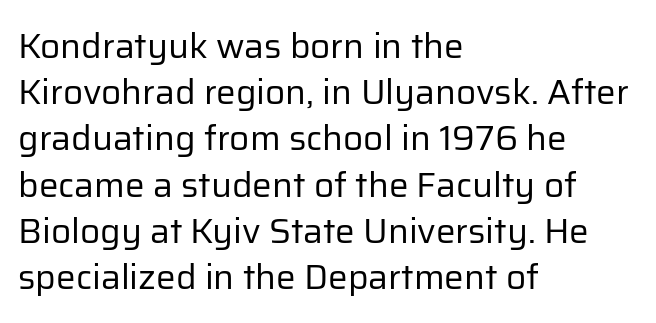
Q: Is the text bold? A: No.
Q: Is the text italic (slanted)? A: No, it is upright.
Q: Is the typeface a serif or a sans-serif typeface? A: Sans-serif.
Q: Is the text underlined? A: No.
Q: How is the paragraph aligned? A: Left-aligned.
Q: Is the spacing between letters normal or unusually wide? A: Normal.
Q: Is the spacing between lines tight, normal or loose? A: Normal.
Q: Width (condensed, normal, or wide)? A: Normal.
Q: Stroke contrast? A: Low.
Q: x-height? A: Medium.
Q: Monospaced? A: No.
